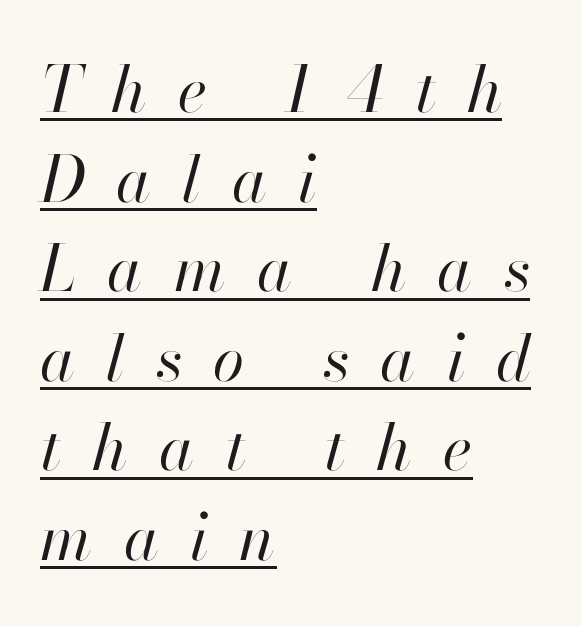
The image shows 64 px regular-weight type, italic (leaning right); set left-aligned, normal line spacing (1.4x), unusually wide letter spacing (+0.49 em), underlined; high stroke contrast and a small x-height.
